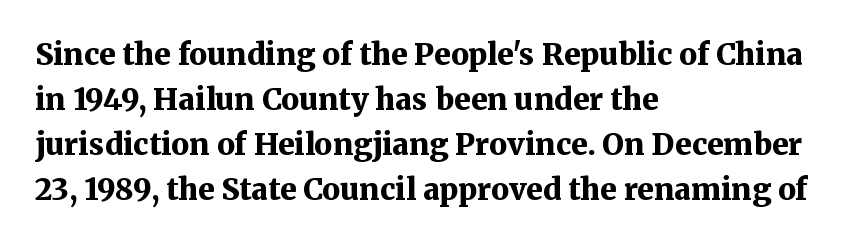
The horizontal fit of the characters is conventional and even. Honestly, there is no underline to notice here at all. The rendering shows small feet on the letterforms — a serif design. The glyphs have the mass of a bold cut.
